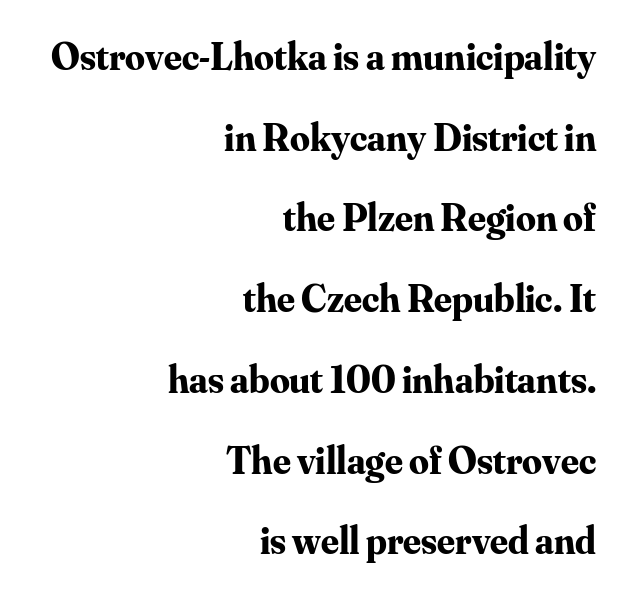
Q: Is the text bold? A: Yes.
Q: Is the text italic (slanted)? A: No, it is upright.
Q: Is the typeface a serif or a sans-serif typeface? A: Serif.
Q: Is the text underlined? A: No.
Q: How is the paragraph aligned? A: Right-aligned.
Q: Is the spacing between letters normal or unusually wide? A: Normal.
Q: Is the spacing between lines tight, normal or loose? A: Loose.
Q: Width (condensed, normal, or wide)? A: Normal.
Q: Stroke contrast? A: Medium.
Q: x-height? A: Small.
Q: Monospaced? A: No.
